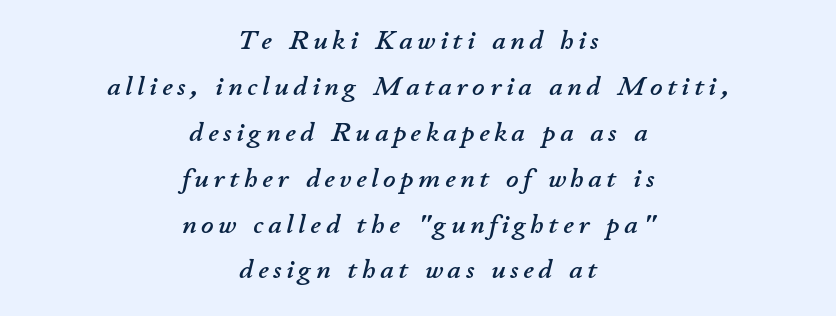
Q: Is the text italic (slanted)? A: Yes, it leans right by about 11 degrees.
Q: Is the text underlined? A: No.
Q: How is the paragraph aligned? A: Centered.
Q: Is the spacing between lines tight, normal or loose? A: Normal.
